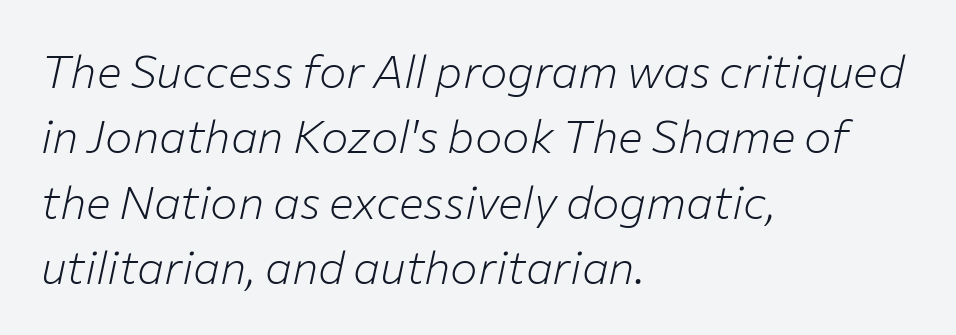
The image shows 46 px light type, italic (leaning right); set left-aligned, normal line spacing (1.42x), normal letter spacing, not underlined; low stroke contrast and a medium x-height.
